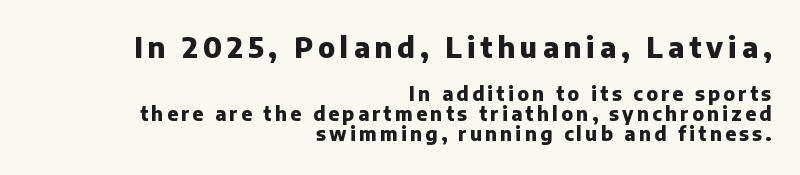
The image shows 28 px heavy sans-serif type, upright; set right-aligned, tight line spacing (1.05x), not underlined; the first (top) block is 1.47x larger; low stroke contrast and a medium x-height.
